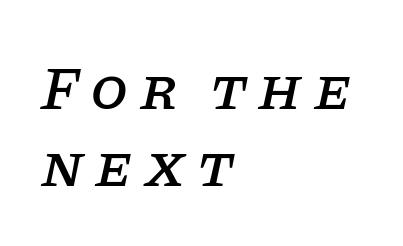
The image shows 61 px serif type, italic (leaning right); set left-aligned, normal line spacing (1.26x), not underlined; low stroke contrast and a large x-height.
